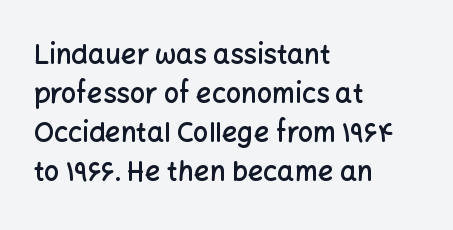
{"italic": "no", "bold": "semi", "underline": "no", "align": "left", "line_spacing": "normal", "line_spacing_ratio": 1.44, "letter_spacing": "normal", "letter_spacing_em": 0.0, "glyph_px": 27}
